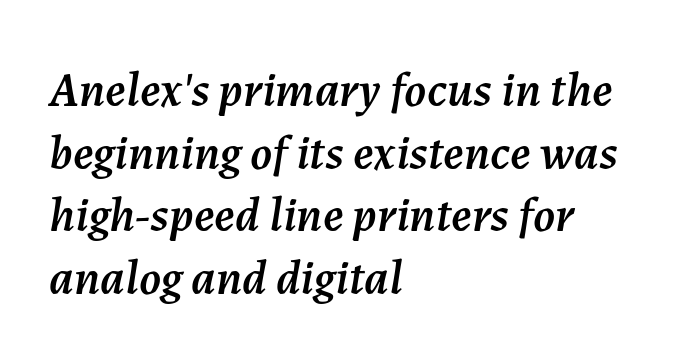
{"italic": "yes", "lean": "right", "slant_degrees": 7, "width": "normal", "stroke_contrast": "medium", "x_height": "medium", "monospaced": "no", "underline": "no", "align": "left", "line_spacing": "normal", "line_spacing_ratio": 1.28, "letter_spacing": "normal", "letter_spacing_em": 0.0, "glyph_px": 49}
